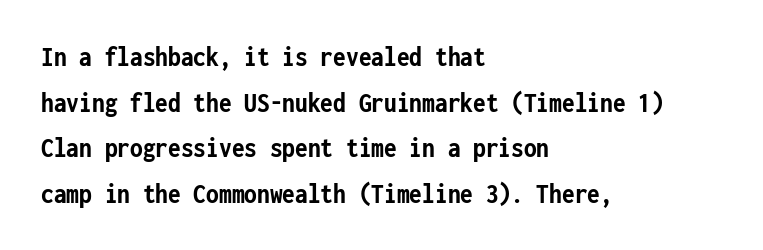
{"serif": "no", "italic": "no", "bold": "yes", "weight": "semibold", "width": "condensed", "stroke_contrast": "low", "x_height": "medium", "monospaced": "yes", "underline": "no", "align": "left", "line_spacing": "normal", "line_spacing_ratio": 1.57, "letter_spacing": "normal", "letter_spacing_em": 0.0, "glyph_px": 29}
